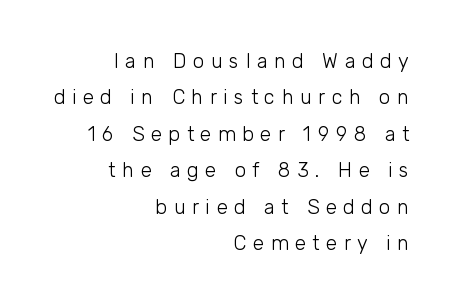
Q: Is the text bold? A: No.
Q: Is the text italic (slanted)? A: No, it is upright.
Q: Is the text underlined? A: No.
Q: How is the paragraph aligned? A: Right-aligned.
Q: Is the spacing between letters normal or unusually wide? A: Unusually wide.
